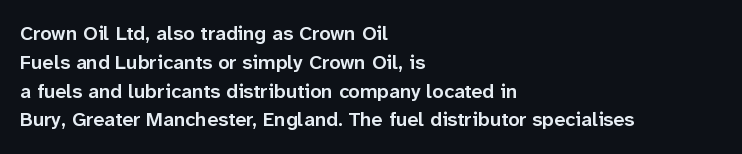
Q: Is the text bold? A: Semi-bold.
Q: Is the text italic (slanted)? A: No, it is upright.
Q: Is the text underlined? A: No.
Q: How is the paragraph aligned? A: Left-aligned.
Q: Is the spacing between letters normal or unusually wide? A: Normal.
Q: Is the spacing between lines tight, normal or loose? A: Normal.
